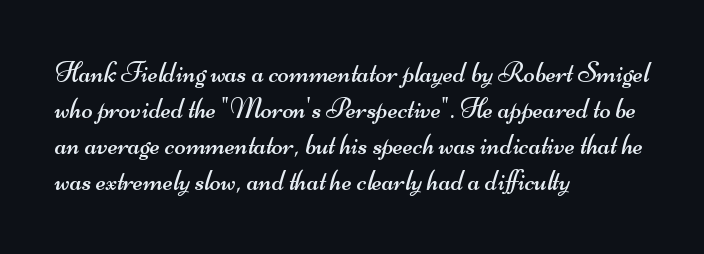
Q: Is the text bold? A: No.
Q: Is the typeface a serif or a sans-serif typeface? A: Sans-serif.
Q: Is the text underlined? A: No.
Q: How is the paragraph aligned? A: Left-aligned.
Q: Is the spacing between letters normal or unusually wide? A: Normal.
Q: Width (condensed, normal, or wide)? A: Wide.
Q: Stroke contrast? A: Medium.
Q: x-height? A: Small.
Q: Monospaced? A: No.
